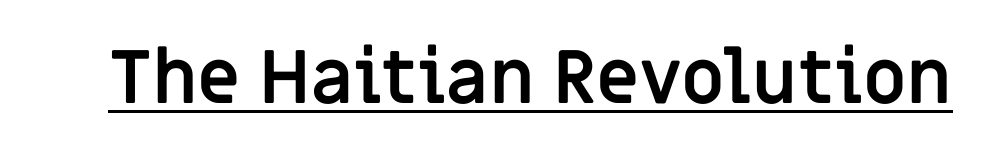
{"serif": "no", "italic": "no", "bold": "yes", "weight": "semibold", "width": "normal", "stroke_contrast": "low", "x_height": "large", "monospaced": "no", "underline": "yes", "letter_spacing": "normal", "letter_spacing_em": 0.0, "glyph_px": 74}
